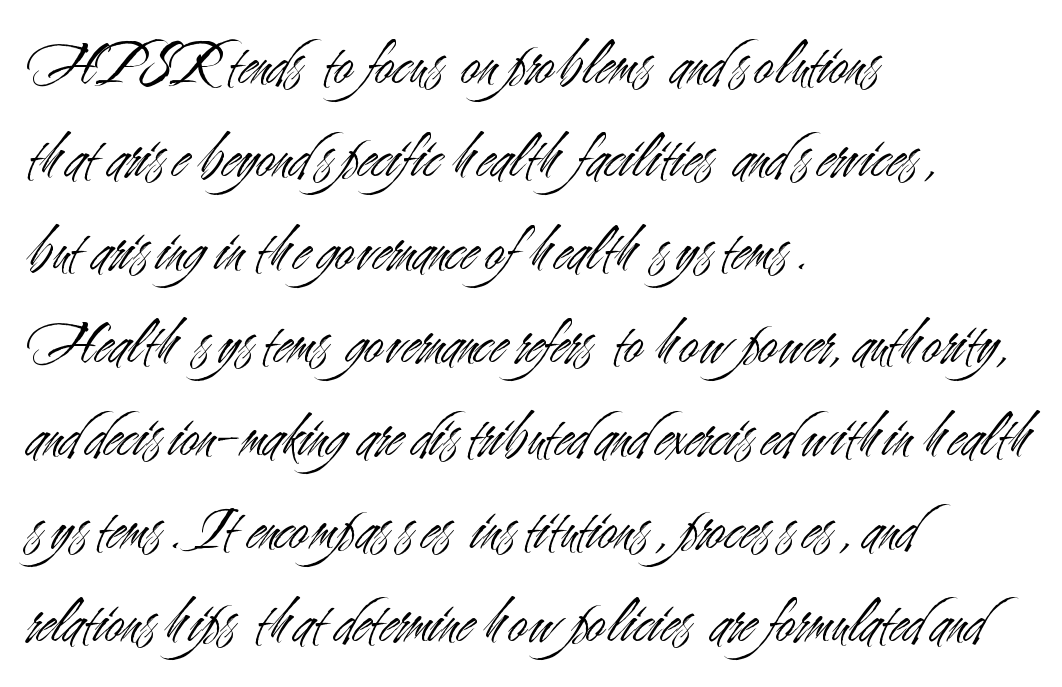
{"serif": "no", "bold": "no", "weight": "light", "width": "condensed", "stroke_contrast": "medium", "x_height": "small", "monospaced": "no", "underline": "no", "align": "left", "line_spacing": "normal", "line_spacing_ratio": 1.43, "letter_spacing": "normal", "letter_spacing_em": 0.0, "glyph_px": 65}
